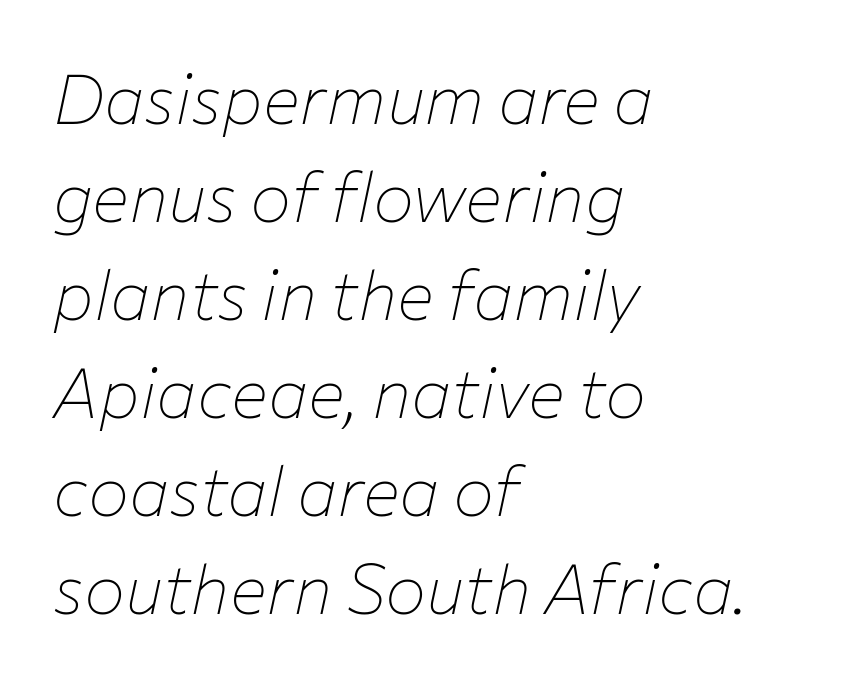
It's the slanting kind of type. Each letter keeps its own natural width here, so spacing adapts to shape. These lines stack with their left ends in a neat column. Think standard paragraph weight, or any step lighter than that.
